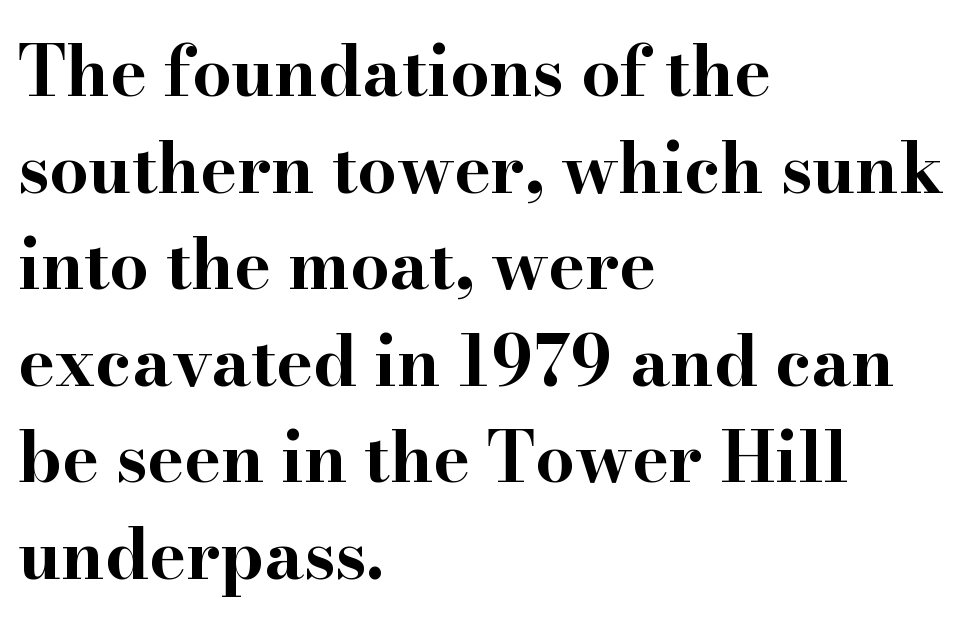
{"serif": "yes", "italic": "no", "bold": "yes", "weight": "bold", "width": "wide", "stroke_contrast": "high", "x_height": "small", "monospaced": "no", "underline": "no", "align": "left", "line_spacing": "normal", "line_spacing_ratio": 1.4, "letter_spacing": "normal", "letter_spacing_em": 0.0, "glyph_px": 69}
